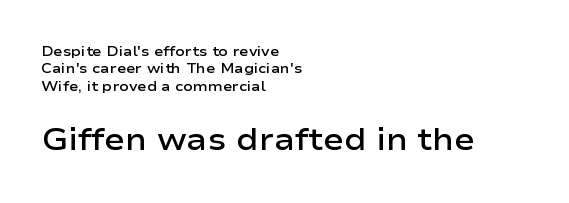
Q: Is the text bold? A: Semi-bold.
Q: Is the text italic (slanted)? A: No, it is upright.
Q: Is the typeface a serif or a sans-serif typeface? A: Sans-serif.
Q: Is the text underlined? A: No.
Q: How is the paragraph aligned? A: Left-aligned.
Q: Is the spacing between letters normal or unusually wide? A: Normal.
Q: Is the spacing between lines tight, normal or loose? A: Normal.
Q: Which block of text is set in a larger size, the first (top) or the second (bottom)? A: The second (bottom) one.
Q: Width (condensed, normal, or wide)? A: Wide.
Q: Stroke contrast? A: Low.
Q: x-height? A: Medium.
Q: Monospaced? A: No.
